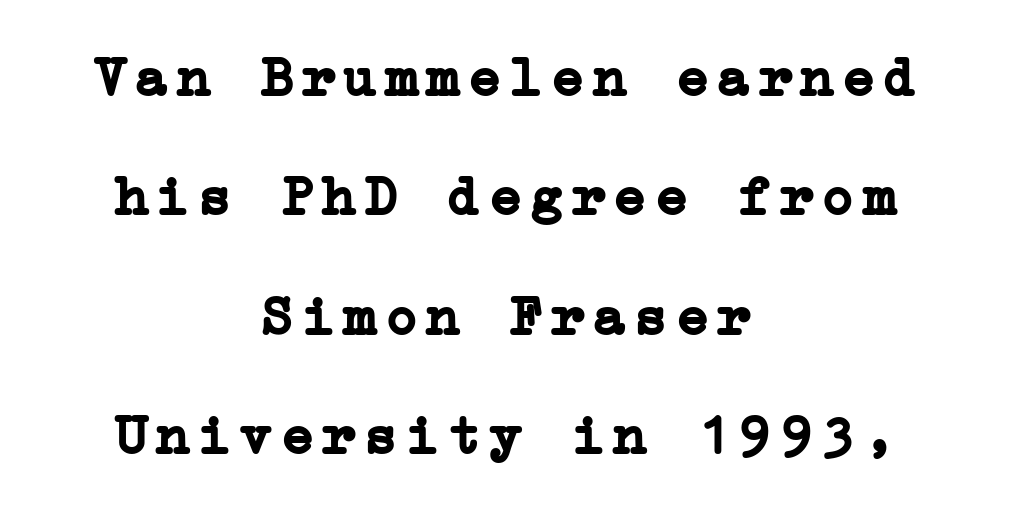
{"serif": "yes", "italic": "no", "bold": "yes", "weight": "semibold", "width": "normal", "stroke_contrast": "low", "x_height": "medium", "underline": "no", "align": "center", "line_spacing": "loose", "line_spacing_ratio": 2.13, "glyph_px": 56}
